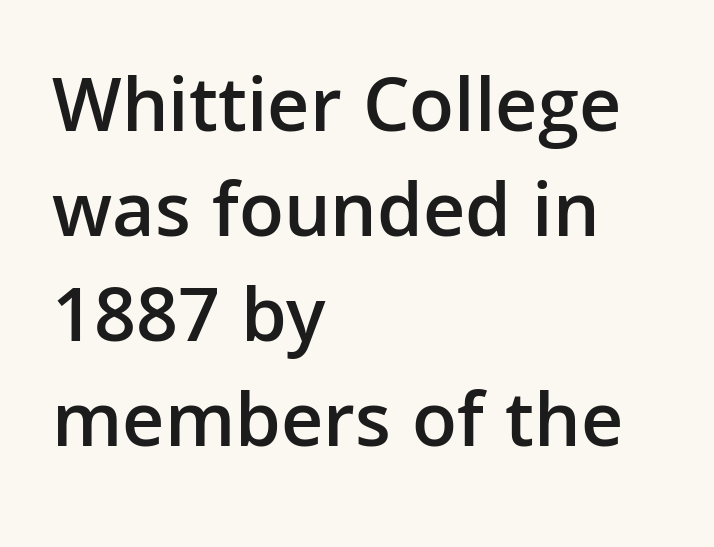
Q: Is the text bold? A: Semi-bold.
Q: Is the text italic (slanted)? A: No, it is upright.
Q: Is the typeface a serif or a sans-serif typeface? A: Sans-serif.
Q: Is the text underlined? A: No.
Q: How is the paragraph aligned? A: Left-aligned.
Q: Is the spacing between letters normal or unusually wide? A: Normal.
Q: Is the spacing between lines tight, normal or loose? A: Normal.
Q: Width (condensed, normal, or wide)? A: Normal.
Q: Stroke contrast? A: Low.
Q: x-height? A: Medium.
Q: Monospaced? A: No.
